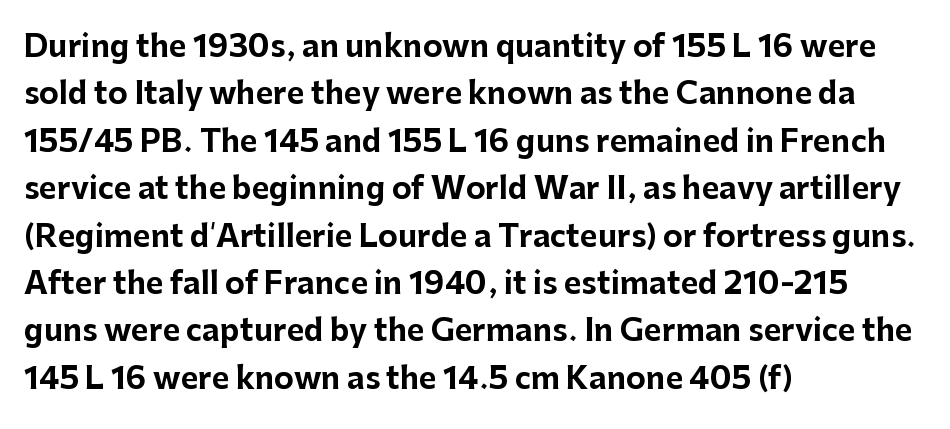
{"serif": "no", "italic": "no", "bold": "yes", "weight": "bold", "width": "normal", "stroke_contrast": "low", "x_height": "medium", "monospaced": "no", "underline": "no", "align": "left", "line_spacing": "normal", "line_spacing_ratio": 1.58, "letter_spacing": "normal", "letter_spacing_em": 0.0, "glyph_px": 30}
